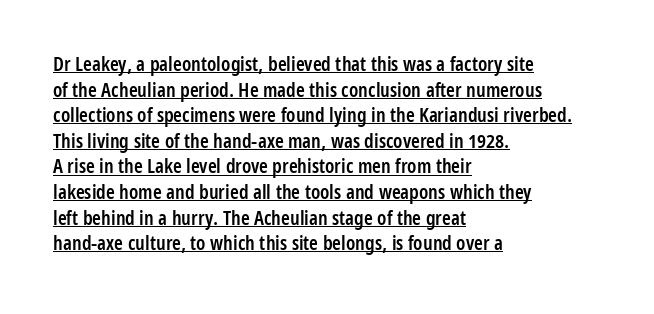
Q: Is the text bold? A: Semi-bold.
Q: Is the text italic (slanted)? A: No, it is upright.
Q: Is the text underlined? A: Yes.
Q: How is the paragraph aligned? A: Left-aligned.
Q: Is the spacing between letters normal or unusually wide? A: Normal.
Q: Is the spacing between lines tight, normal or loose? A: Normal.
